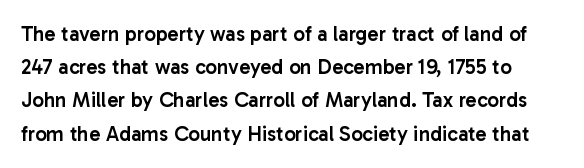
{"italic": "no", "bold": "semi", "underline": "no", "line_spacing": "normal", "line_spacing_ratio": 1.58, "letter_spacing": "normal", "letter_spacing_em": 0.0, "glyph_px": 21}
